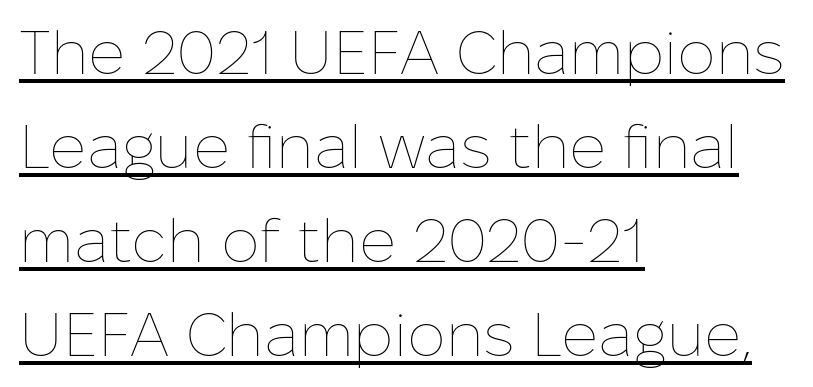
The image shows 61 px thin type, upright; set left-aligned, normal line spacing (1.54x), normal letter spacing, underlined; low stroke contrast and a medium x-height.
